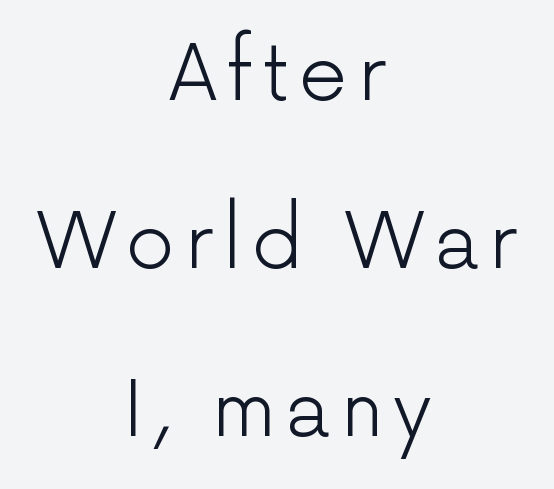
{"serif": "no", "italic": "no", "bold": "no", "weight": "light", "width": "normal", "stroke_contrast": "low", "x_height": "medium", "monospaced": "no", "underline": "no", "align": "center", "line_spacing": "loose", "line_spacing_ratio": 2.18, "glyph_px": 77}
